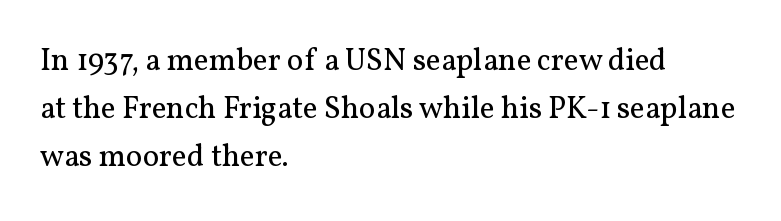
Weight class: somewhere from thin through regular. The lines sit at an ordinary, default distance from one another. Is this a fixed-width face? No — the glyphs have proportional, varying widths. When letters stand straight like this, we call the style roman or upright. Unlike a clean sans, this face finishes its strokes with serifs. You could call the tracking neutral — neither tight nor loose.
